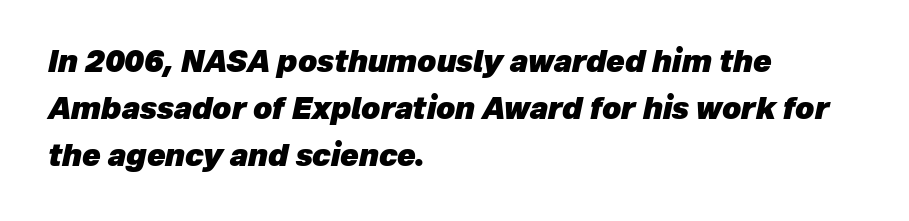
Q: Is the text bold? A: Yes.
Q: Is the text italic (slanted)? A: Yes, it leans right by about 12 degrees.
Q: Is the text underlined? A: No.
Q: How is the paragraph aligned? A: Left-aligned.
Q: Is the spacing between letters normal or unusually wide? A: Normal.
Q: Is the spacing between lines tight, normal or loose? A: Normal.
Q: Width (condensed, normal, or wide)? A: Normal.
Q: Stroke contrast? A: Low.
Q: x-height? A: Medium.
Q: Monospaced? A: No.
